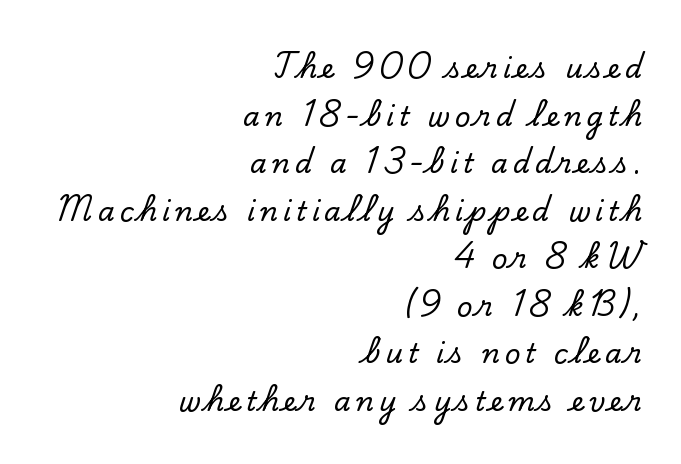
The image shows 27 px text type; set right-aligned, line spacing 1.76x, not underlined.
